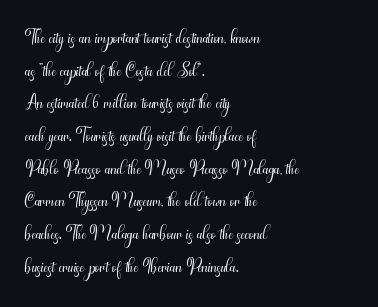
{"bold": "no", "underline": "no", "align": "left", "line_spacing_ratio": 1.21, "letter_spacing": "normal", "letter_spacing_em": 0.0, "glyph_px": 27}
